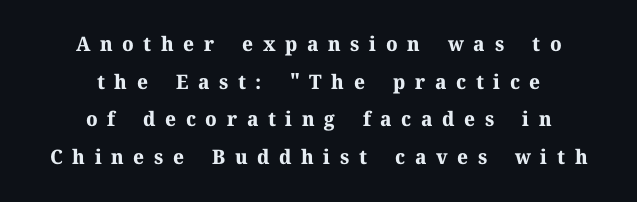
{"italic": "no", "bold": "yes", "underline": "no", "align": "center", "line_spacing_ratio": 1.88, "letter_spacing": "wide", "letter_spacing_em": 0.48, "glyph_px": 20}
